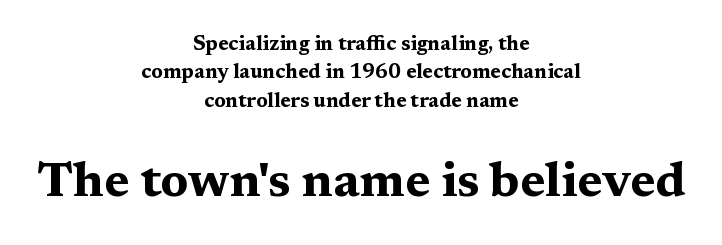
The image shows 49 px bold, wide serif type, upright; set centered, normal line spacing (1.42x), normal letter spacing, not underlined; the second (bottom) block is 2.45x larger; medium stroke contrast and a medium x-height.
